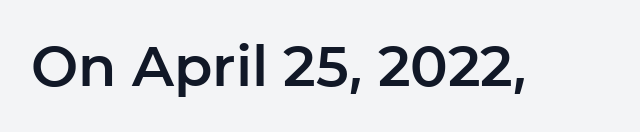
The letters carry no serifs — their stems end cleanly without finishing strokes. Words appear dense and cohesive because spacing is normal. Spacing verdict: proportional, widths tailored to each character. No italicization has been applied; the sample stays upright. The strip under each line holds only bare page.
